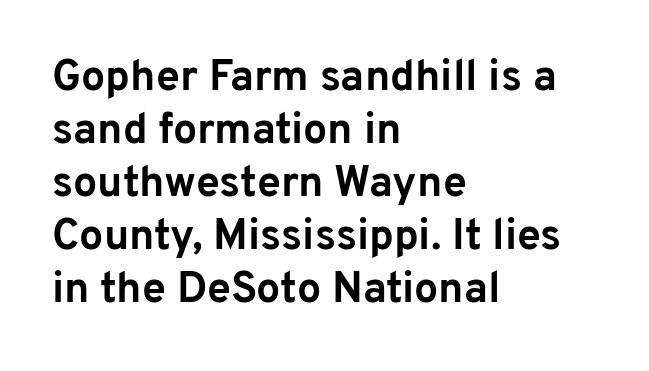
The image shows 43 px bold sans-serif type, upright; set left-aligned, line spacing 1.23x, normal letter spacing, not underlined; low stroke contrast and a medium x-height.
